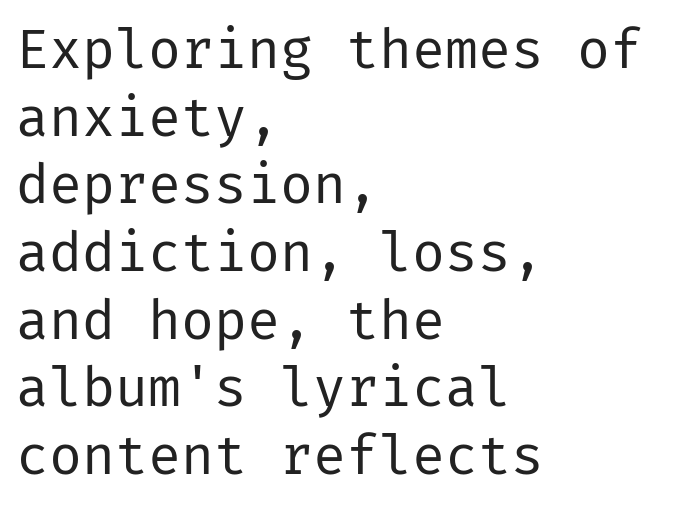
The image shows 55 px regular-weight sans-serif type, upright; set left-aligned, line spacing 1.23x, normal letter spacing, not underlined; low stroke contrast and a medium x-height.
